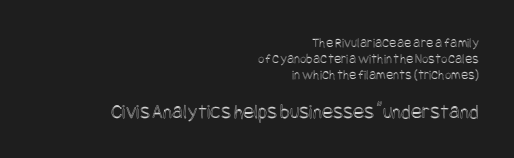
Q: Is the text italic (slanted)? A: No, it is upright.
Q: Is the text underlined? A: No.
Q: How is the paragraph aligned? A: Right-aligned.
Q: Is the spacing between letters normal or unusually wide? A: Normal.
Q: Which block of text is set in a larger size, the first (top) or the second (bottom)? A: The second (bottom) one.
